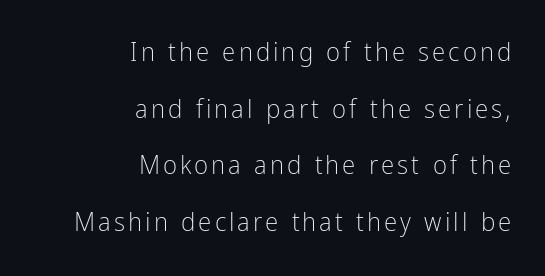
The vertical gap from one line to the next is large. The passage is arranged like a letterhead date or caption credit — flush right. Unlike italic type, these characters show no tilt at all. Bold? No — there's no thickening of the strokes. Letters rest on an invisible, unmarked baseline.
